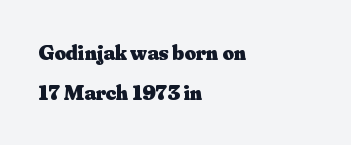
In terms of weight, the rendering is a true, heavy bold. Just letters on the line, the space beneath them empty. How are the letters spaced? Ordinarily, with no added tracking. Does the lettering tilt? It doesn't — this is upright. Short and long lines alike share a common starting point at left.
